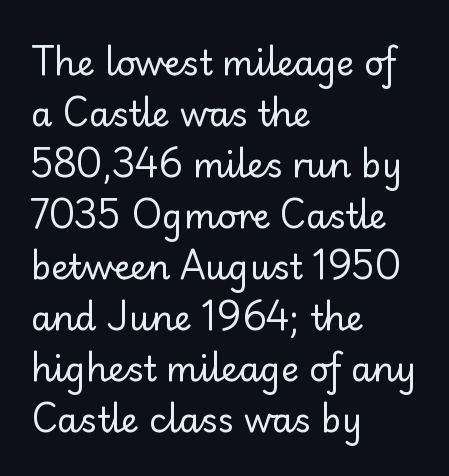
{"serif": "no", "italic": "no", "bold": "no", "weight": "regular", "width": "normal", "stroke_contrast": "low", "x_height": "small", "monospaced": "no", "underline": "no", "align": "left", "line_spacing": "normal", "line_spacing_ratio": 1.5, "letter_spacing": "normal", "letter_spacing_em": 0.0, "glyph_px": 34}
